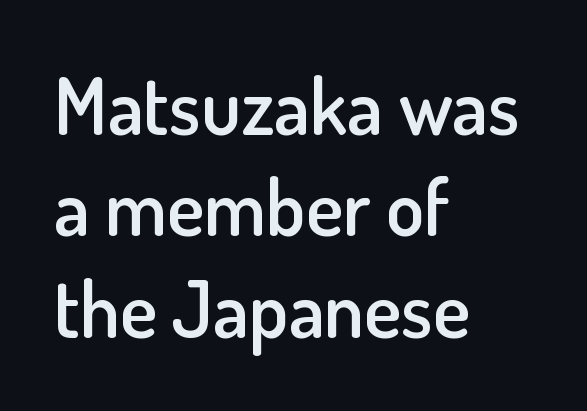
Note the varied advance widths — an 'i' is clearly narrower than an 'm'. Has an underline been added? It has not. Honestly, the letter spacing is just normal — you wouldn't notice it. Layout note: lines flush left. The font's upright variant was chosen for this text.
